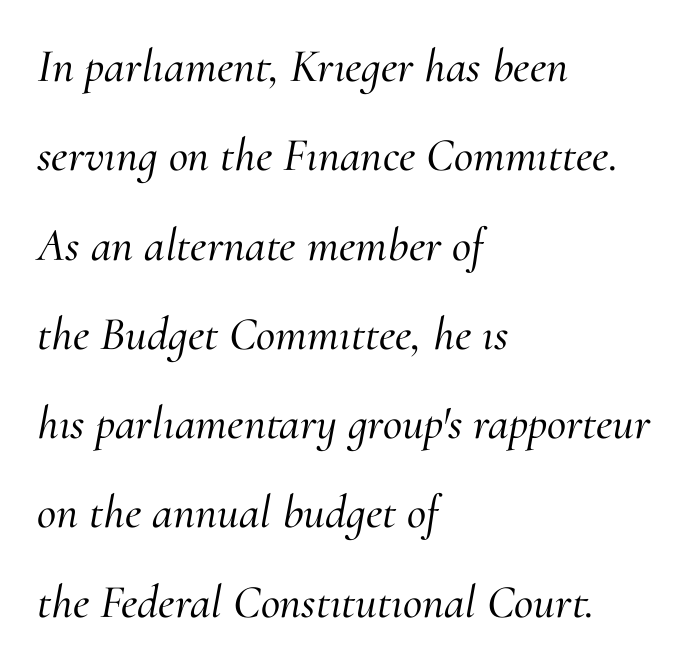
The image shows 47 px serif type, italic (leaning right); set left-aligned, loose line spacing (1.9x), normal letter spacing, not underlined; medium stroke contrast and a small x-height.
